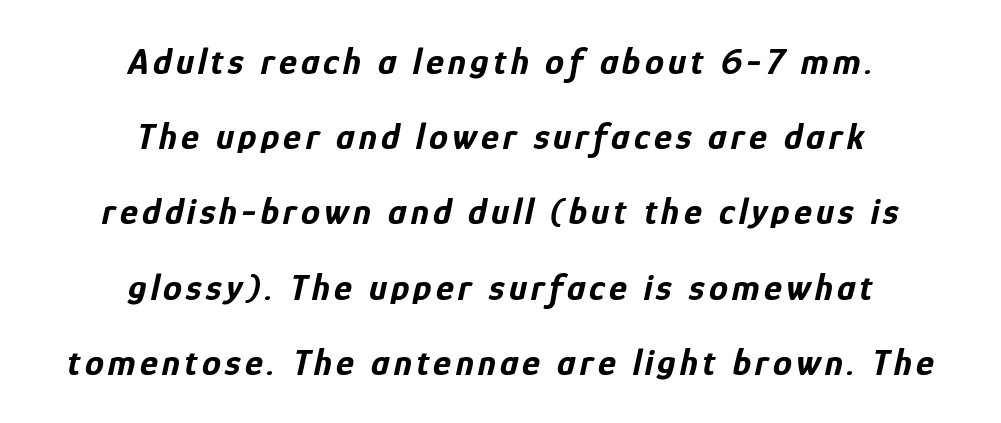
The paragraph has two soft edges and a firm central axis. Note the varied advance widths — an 'i' is clearly narrower than an 'm'. A clean baseline with only descenders dipping below it. The sample has been set heavy, in full bold. It's the slanting kind of type. The lines are spread far apart with generous leading.
